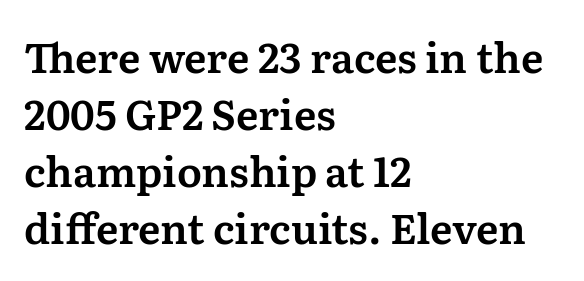
The image shows 41 px serif type, upright; set left-aligned, normal line spacing (1.39x), normal letter spacing, not underlined; medium stroke contrast and a medium x-height.
